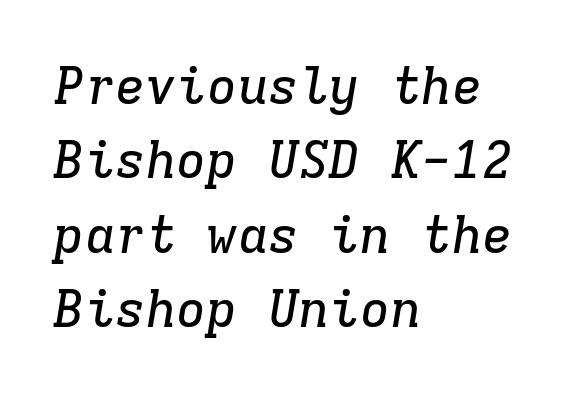
{"serif": "yes", "italic": "yes", "lean": "right", "slant_degrees": 9, "width": "normal", "stroke_contrast": "low", "x_height": "medium", "monospaced": "yes", "underline": "no", "align": "left", "line_spacing": "normal", "line_spacing_ratio": 1.46, "letter_spacing": "normal", "letter_spacing_em": 0.0, "glyph_px": 51}
